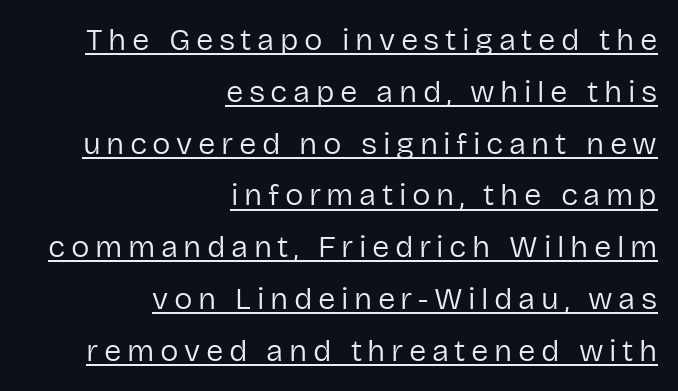
The image shows 31 px regular-weight sans-serif type, upright; set right-aligned, normal line spacing (1.67x), underlined; low stroke contrast and a medium x-height.
